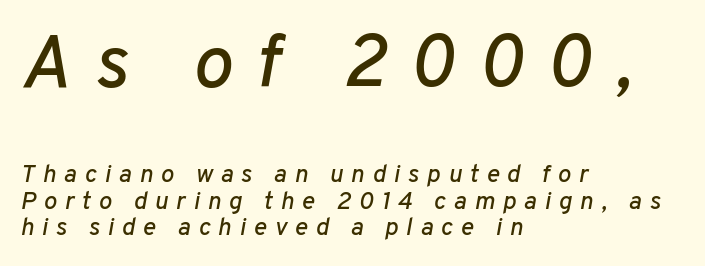
The image shows 75 px text type, italic (leaning right); set left-aligned, tight line spacing (1.06x), unusually wide letter spacing (+0.31 em), not underlined; the first (top) block is 3.0x larger; low stroke contrast and a medium x-height.
